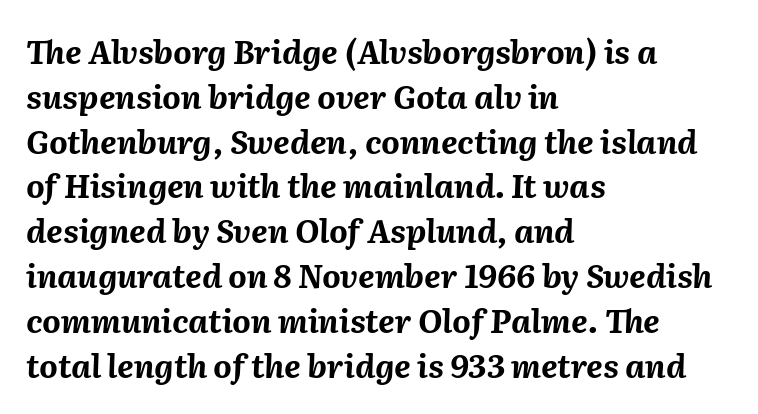
The image shows 32 px bold type, italic (leaning right); set left-aligned, normal line spacing (1.4x), normal letter spacing, not underlined; medium stroke contrast and a medium x-height.
